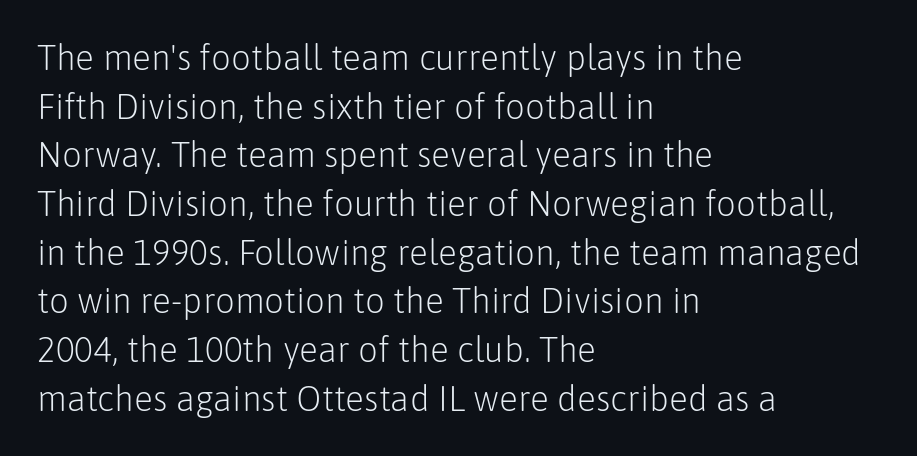
The image shows 35 px light sans-serif type, upright; set left-aligned, normal line spacing (1.39x), normal letter spacing, not underlined; low stroke contrast and a medium x-height.
